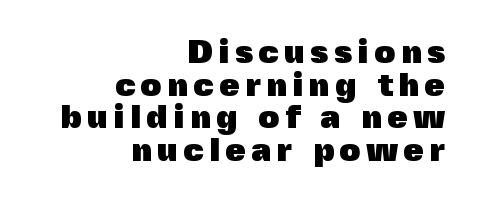
{"serif": "no", "italic": "no", "bold": "yes", "weight": "heavy", "width": "normal", "x_height": "medium", "monospaced": "no", "underline": "no", "align": "right", "line_spacing": "tight", "line_spacing_ratio": 0.99, "glyph_px": 33}
